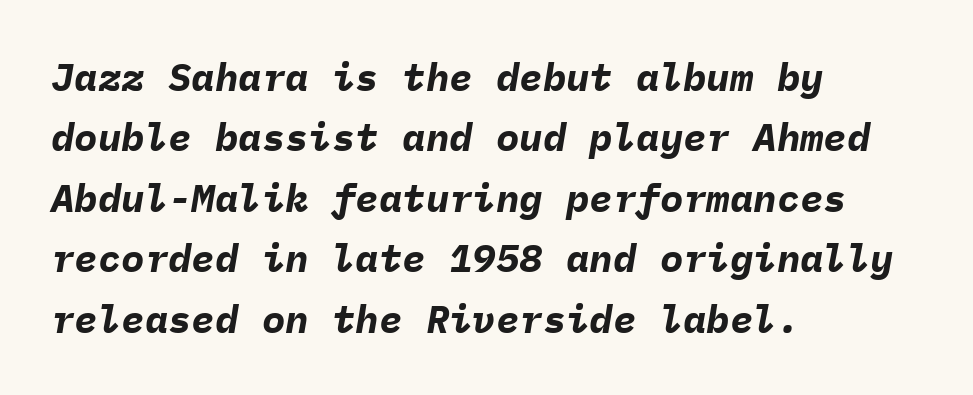
The image shows 39 px bold type, italic (leaning right), monospaced; set left-aligned, normal line spacing (1.55x), normal letter spacing, not underlined; low stroke contrast and a medium x-height.
